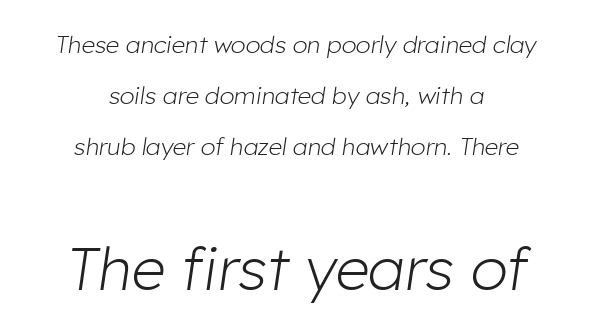
The image shows 60 px light type, italic (leaning right); set centered, loose line spacing (2.13x), normal letter spacing, not underlined; the second (bottom) block is 2.5x larger; low stroke contrast and a medium x-height.
